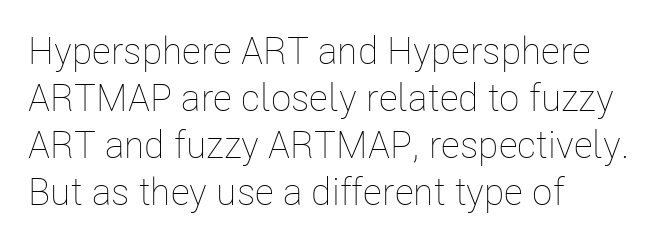
{"italic": "no", "bold": "no", "weight": "thin", "width": "condensed", "stroke_contrast": "low", "x_height": "medium", "monospaced": "no", "underline": "no", "align": "left", "line_spacing_ratio": 1.24, "letter_spacing": "normal", "letter_spacing_em": 0.0, "glyph_px": 38}
